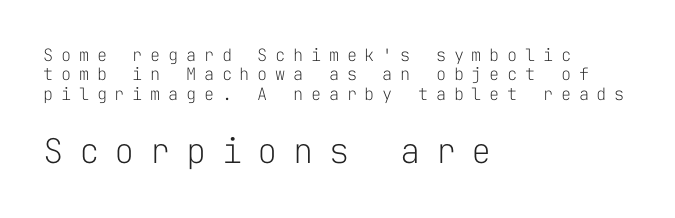
Q: Is the text bold? A: No.
Q: Is the text italic (slanted)? A: No, it is upright.
Q: Is the typeface a serif or a sans-serif typeface? A: Sans-serif.
Q: Is the text underlined? A: No.
Q: How is the paragraph aligned? A: Left-aligned.
Q: Is the spacing between letters normal or unusually wide? A: Unusually wide.
Q: Is the spacing between lines tight, normal or loose? A: Tight.
Q: Which block of text is set in a larger size, the first (top) or the second (bottom)? A: The second (bottom) one.
Q: Width (condensed, normal, or wide)? A: Normal.
Q: Stroke contrast? A: Low.
Q: x-height? A: Medium.
Q: Monospaced? A: Yes.
